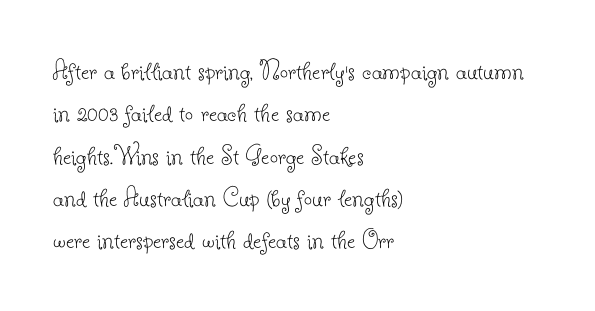
The image shows 29 px thin serif type, upright; set left-aligned, normal line spacing (1.46x), normal letter spacing, not underlined; low stroke contrast and a small x-height.
